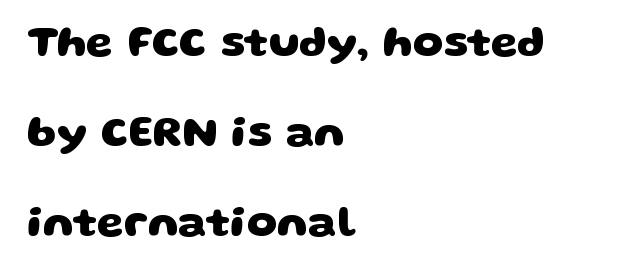
{"serif": "no", "bold": "yes", "weight": "heavy", "width": "wide", "stroke_contrast": "low", "x_height": "large", "monospaced": "no", "underline": "no", "align": "left", "line_spacing": "loose", "line_spacing_ratio": 2.09, "letter_spacing": "normal", "letter_spacing_em": 0.0, "glyph_px": 43}
